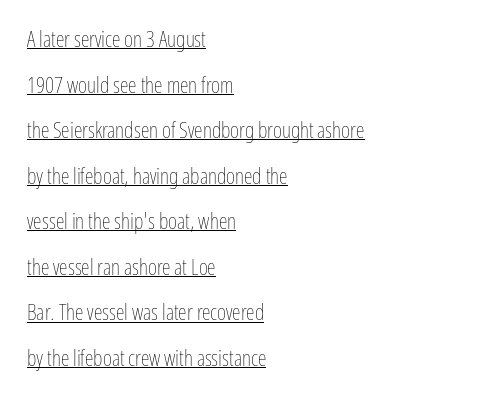
The image shows 22 px text type, upright; set left-aligned, loose line spacing (2.07x), normal letter spacing, underlined.
